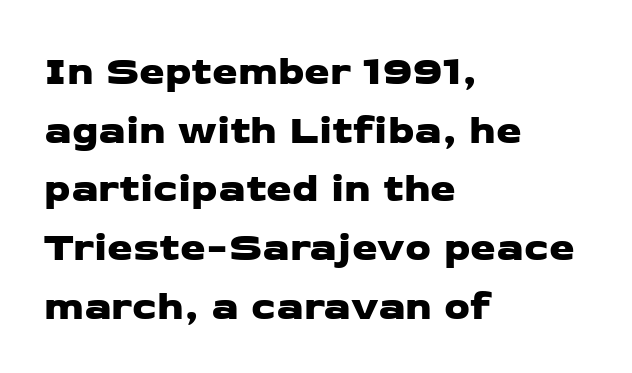
The face used here is proportionally spaced, like ordinary book or web type. You can tell from the bare stems that sans-serif type was used. Type without underlining. You could call the tracking neutral — neither tight nor loose. Notice how the passage keeps a crisp vertical edge on the left only. The block of text has a typical density, with ordinary space between rows.
